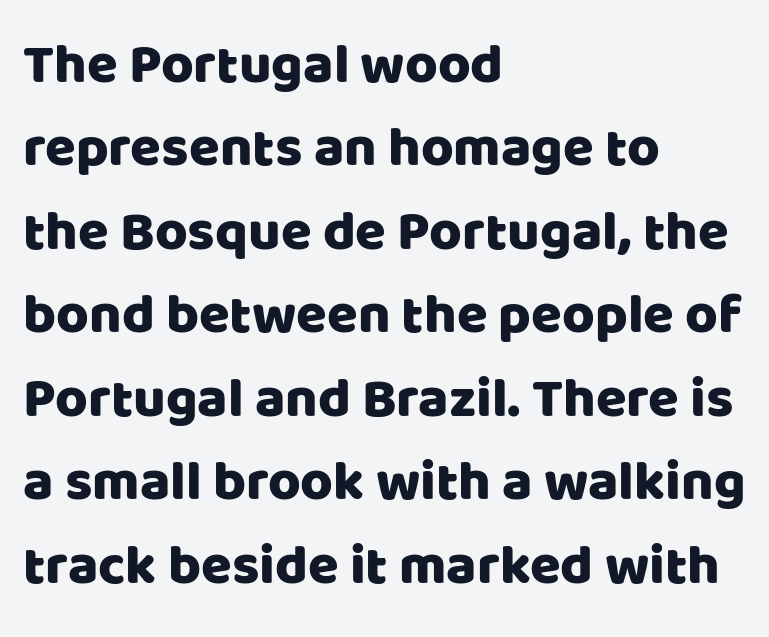
{"serif": "no", "italic": "no", "width": "normal", "stroke_contrast": "low", "x_height": "large", "monospaced": "no", "underline": "no", "align": "left", "line_spacing": "normal", "line_spacing_ratio": 1.49, "letter_spacing": "normal", "letter_spacing_em": 0.0, "glyph_px": 56}
